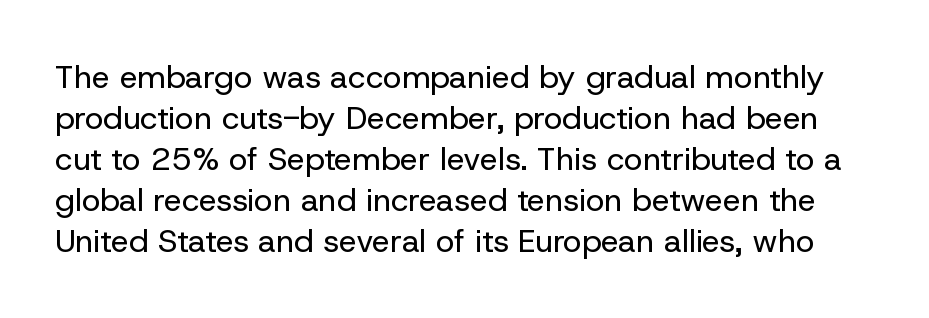
You could not count columns in this text — the font is proportionally spaced. The strip under each line holds only bare page. No extra ink here — the face is not bold. The type family on display is of the sans-serif kind. Students, note that the glyphs here touch the page at normal intervals. Is there any slant? The stems are plumb.
